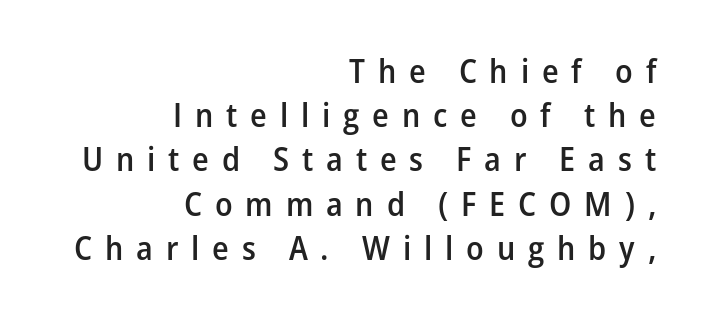
The image shows 33 px semibold sans-serif type, upright; set right-aligned, normal line spacing (1.34x), unusually wide letter spacing (+0.39 em), not underlined; low stroke contrast and a medium x-height.
